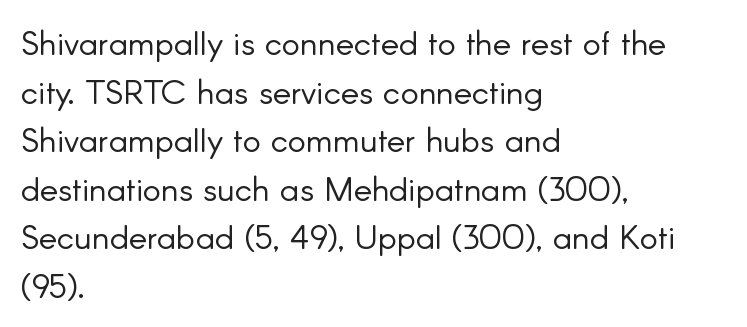
{"serif": "no", "italic": "no", "bold": "no", "weight": "light", "width": "normal", "stroke_contrast": "low", "x_height": "small", "monospaced": "no", "underline": "no", "align": "left", "line_spacing": "normal", "line_spacing_ratio": 1.43, "letter_spacing": "normal", "letter_spacing_em": 0.0, "glyph_px": 34}
